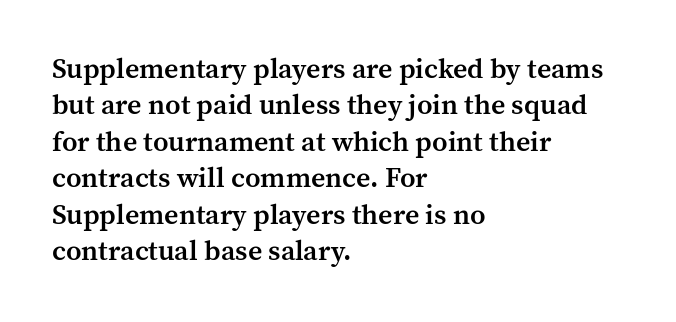
The image shows 28 px semibold serif type, upright; set left-aligned, normal line spacing (1.3x), normal letter spacing, not underlined; medium stroke contrast and a medium x-height.
